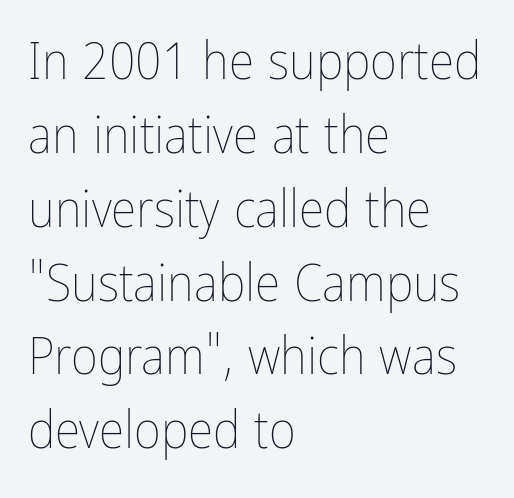
Ink coverage per letter is moderate at most. Honestly, there is no underline to notice here at all. Leading matches the norm, producing a regular column. Ordinary non-slanted type is in use. Note the varied advance widths — an 'i' is clearly narrower than an 'm'.
